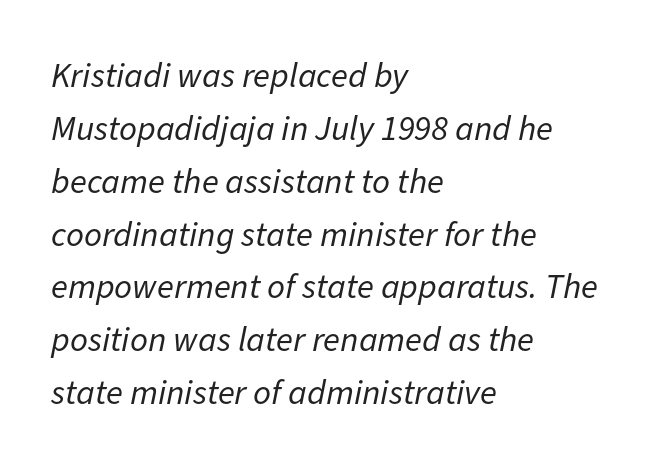
Bare-footed words on every line. This is oblique type, the kind used for emphasis or titles. The rows are spaced the way most documents space them. Spacing verdict: proportional, widths tailored to each character.
